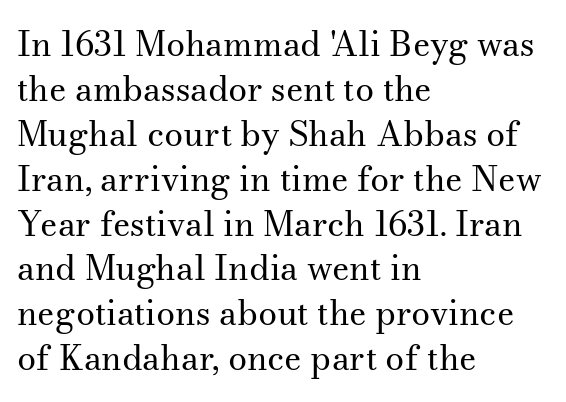
Q: Is the text bold? A: No.
Q: Is the text italic (slanted)? A: No, it is upright.
Q: Is the typeface a serif or a sans-serif typeface? A: Serif.
Q: Is the text underlined? A: No.
Q: How is the paragraph aligned? A: Left-aligned.
Q: Is the spacing between letters normal or unusually wide? A: Normal.
Q: Is the spacing between lines tight, normal or loose? A: Normal.
Q: Width (condensed, normal, or wide)? A: Normal.
Q: Stroke contrast? A: Medium.
Q: x-height? A: Small.
Q: Monospaced? A: No.
